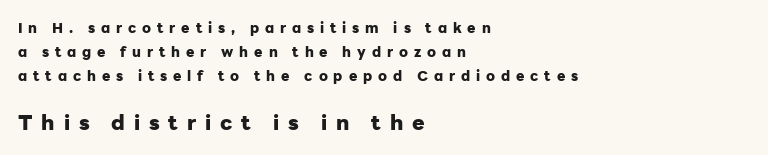
{"italic": "no", "bold": "yes", "underline": "no", "align": "left", "line_spacing_ratio": 1.72, "letter_spacing": "wide", "letter_spacing_em": 0.42, "larger_block": "second", "size_ratio": 1.5, "glyph_px": 21}
